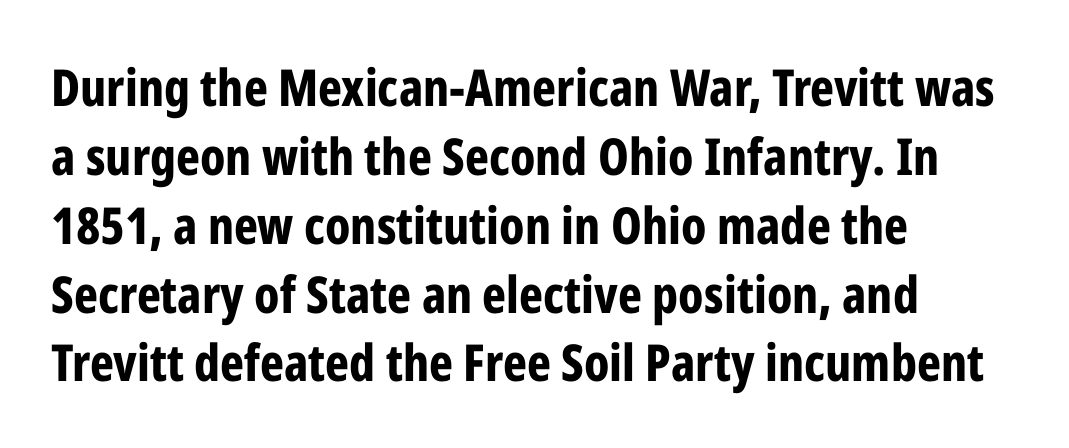
The image shows 51 px bold, condensed sans-serif type, upright; set left-aligned, normal line spacing (1.35x), normal letter spacing, not underlined; low stroke contrast and a medium x-height.
